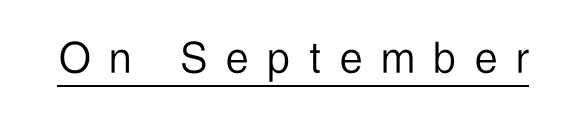
Vertical strokes here are truly vertical. A typesetter would call this proportional, since set widths differ per character. Is the letter spacing exaggerated? Yes — the characters are pushed far apart. Decoration check: the copy is underlined. Grotesque or geometric, the face here clearly has no serifs.
